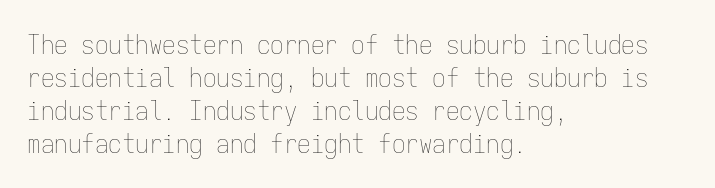
The image shows 27 px text type, upright; set left-aligned, line spacing 1.22x, normal letter spacing, not underlined.
